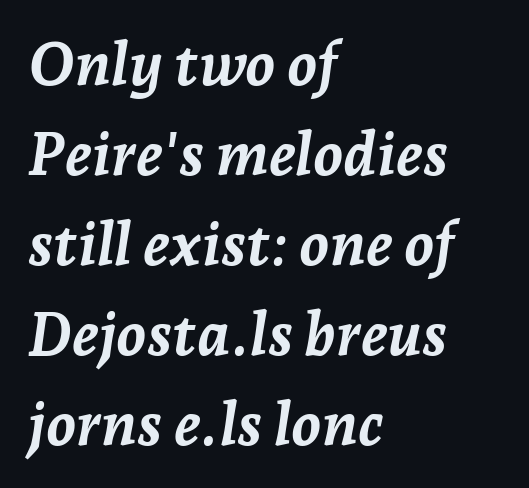
As a designer I'd log this as weight 700, bold. Horizontally, the lines are justified to the leading edge only. You can tell it's italic because the verticals aren't actually vertical. The glyphs are unaccompanied by any horizontal stroke below them. Leading matches the norm, producing a regular column. Note the varied advance widths — an 'i' is clearly narrower than an 'm'.
